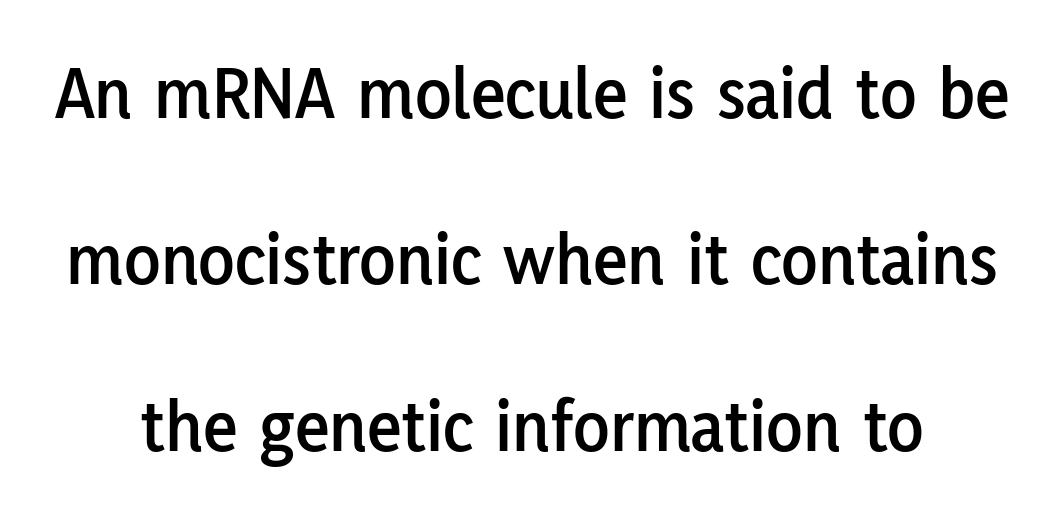
{"serif": "no", "italic": "no", "width": "normal", "stroke_contrast": "low", "x_height": "medium", "monospaced": "no", "underline": "no", "line_spacing": "loose", "line_spacing_ratio": 2.22, "letter_spacing": "normal", "letter_spacing_em": 0.0, "glyph_px": 75}
